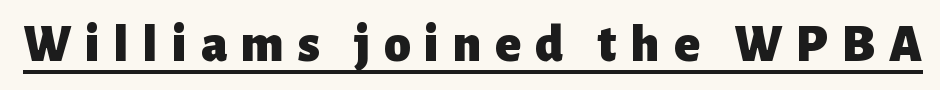
The image shows 53 px heavy sans-serif type, upright; set unusually wide letter spacing (+0.26 em), underlined; low stroke contrast and a medium x-height.
